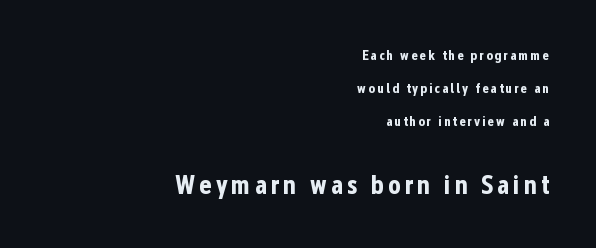
{"italic": "no", "bold": "yes", "underline": "no", "align": "right", "line_spacing": "loose", "line_spacing_ratio": 2.36, "larger_block": "second", "size_ratio": 1.93, "glyph_px": 27}
